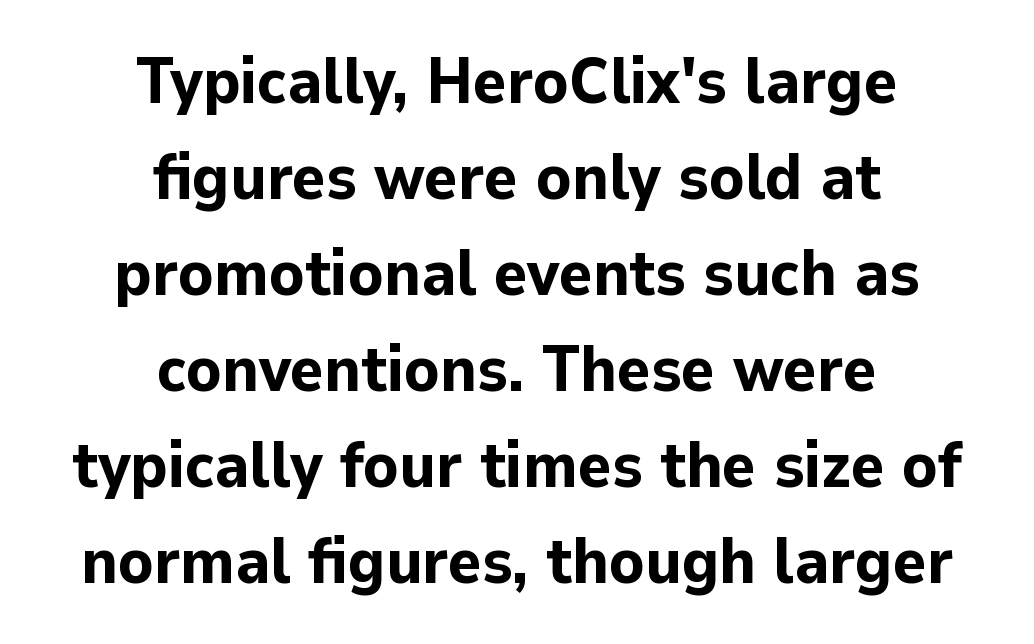
{"serif": "no", "italic": "no", "bold": "yes", "weight": "bold", "width": "normal", "stroke_contrast": "low", "x_height": "medium", "monospaced": "no", "underline": "no", "align": "center", "line_spacing": "normal", "line_spacing_ratio": 1.5, "letter_spacing": "normal", "letter_spacing_em": 0.0, "glyph_px": 64}
